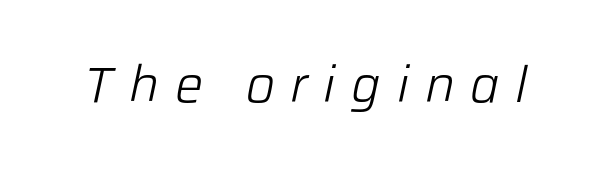
Q: Is the text bold? A: No.
Q: Is the text italic (slanted)? A: Yes, it leans right by about 12 degrees.
Q: Is the text underlined? A: No.
Q: Is the spacing between letters normal or unusually wide? A: Unusually wide.
Q: Width (condensed, normal, or wide)? A: Normal.
Q: Stroke contrast? A: Low.
Q: x-height? A: Medium.
Q: Monospaced? A: No.
